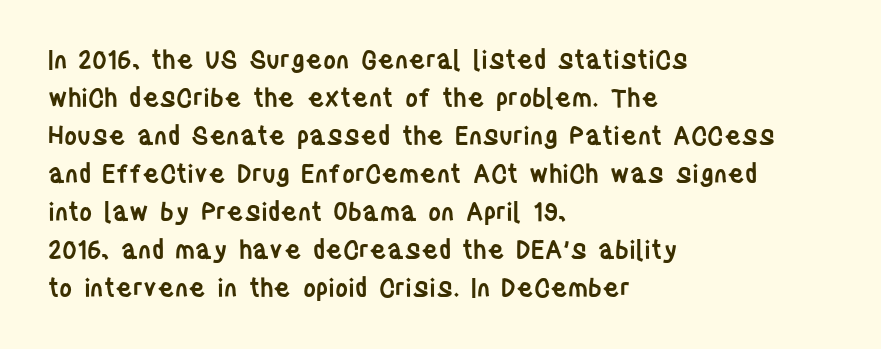
The image shows 25 px text type, upright; set left-aligned, normal line spacing (1.52x), normal letter spacing, not underlined.
